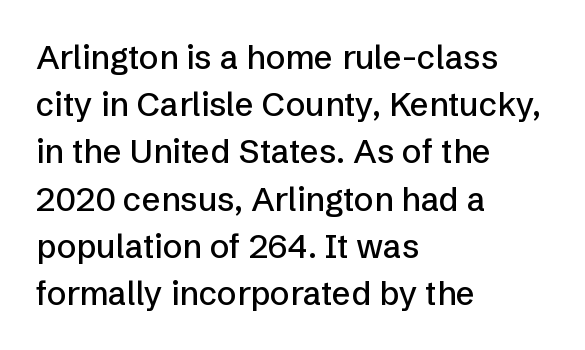
Q: Is the text italic (slanted)? A: No, it is upright.
Q: Is the typeface a serif or a sans-serif typeface? A: Sans-serif.
Q: Is the text underlined? A: No.
Q: How is the paragraph aligned? A: Left-aligned.
Q: Is the spacing between letters normal or unusually wide? A: Normal.
Q: Is the spacing between lines tight, normal or loose? A: Normal.
Q: Width (condensed, normal, or wide)? A: Normal.
Q: Stroke contrast? A: Low.
Q: x-height? A: Medium.
Q: Monospaced? A: No.
